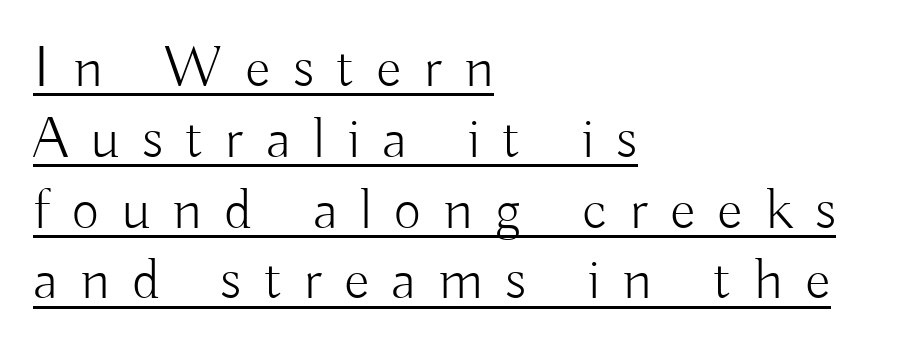
Q: Is the text bold? A: No.
Q: Is the text italic (slanted)? A: No, it is upright.
Q: Is the typeface a serif or a sans-serif typeface? A: Sans-serif.
Q: Is the text underlined? A: Yes.
Q: How is the paragraph aligned? A: Left-aligned.
Q: Is the spacing between letters normal or unusually wide? A: Unusually wide.
Q: Width (condensed, normal, or wide)? A: Normal.
Q: Stroke contrast? A: Low.
Q: x-height? A: Small.
Q: Monospaced? A: No.
